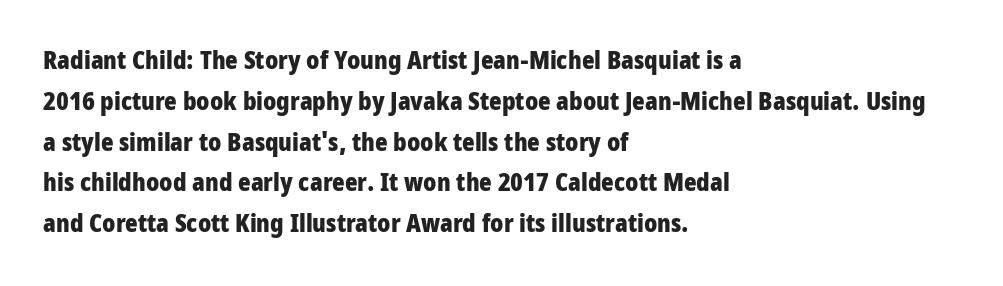
{"italic": "no", "bold": "yes", "underline": "no", "align": "left", "line_spacing": "normal", "line_spacing_ratio": 1.57, "letter_spacing": "normal", "letter_spacing_em": 0.0, "glyph_px": 26}
